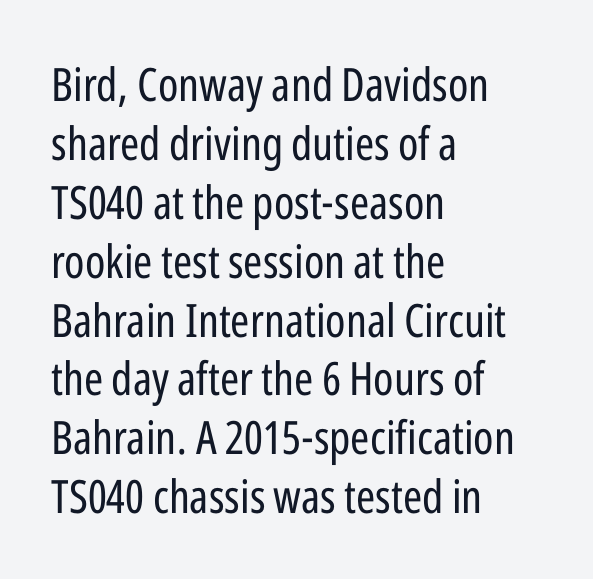
{"serif": "no", "italic": "no", "bold": "no", "weight": "regular", "width": "condensed", "stroke_contrast": "low", "x_height": "medium", "monospaced": "no", "underline": "no", "align": "left", "line_spacing": "normal", "line_spacing_ratio": 1.28, "letter_spacing": "normal", "letter_spacing_em": 0.0, "glyph_px": 46}
